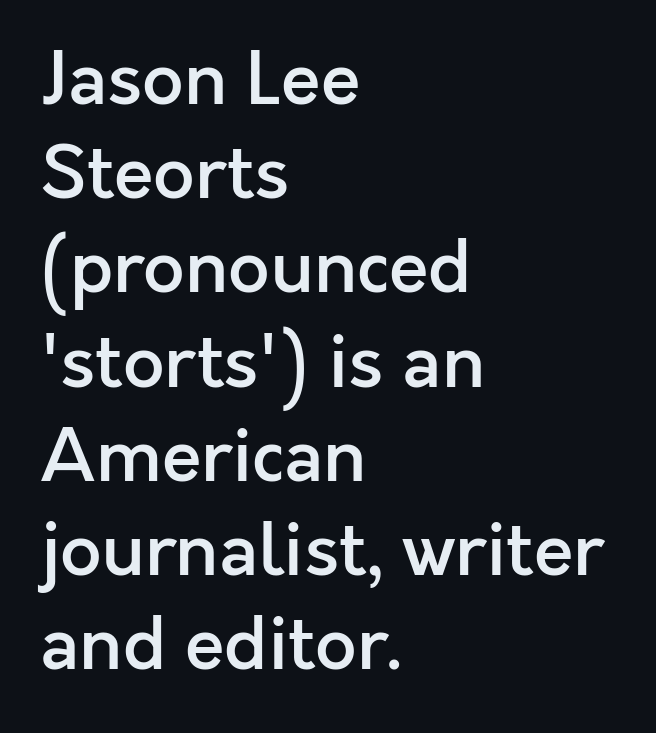
The image shows 73 px semibold sans-serif type, upright; set left-aligned, normal line spacing (1.29x), normal letter spacing, not underlined; a medium x-height.
